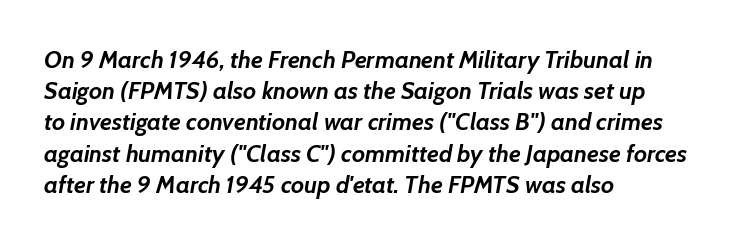
Q: Is the text bold? A: Yes.
Q: Is the text italic (slanted)? A: Yes, it leans right by about 7 degrees.
Q: Is the text underlined? A: No.
Q: How is the paragraph aligned? A: Left-aligned.
Q: Is the spacing between letters normal or unusually wide? A: Normal.
Q: Is the spacing between lines tight, normal or loose? A: Normal.
